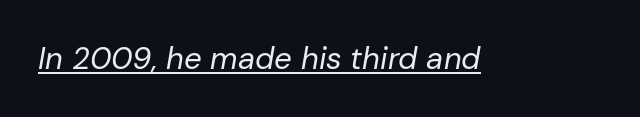
Q: Is the text bold? A: No.
Q: Is the text italic (slanted)? A: Yes, it leans right by about 10 degrees.
Q: Is the text underlined? A: Yes.
Q: Is the spacing between letters normal or unusually wide? A: Normal.
Q: Width (condensed, normal, or wide)? A: Normal.
Q: Stroke contrast? A: Low.
Q: x-height? A: Medium.
Q: Monospaced? A: No.
